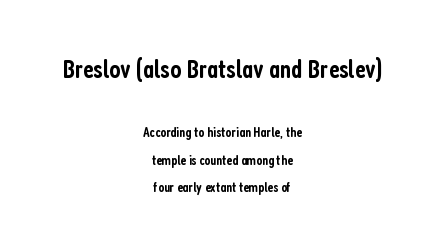
The image shows 26 px text type, upright; set centered, loose line spacing (1.95x), normal letter spacing, not underlined; the first (top) block is 1.86x larger.
